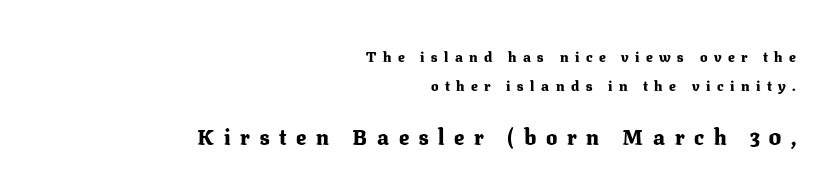
Horizontal bands of white between lines are thick stripes. The glyphs are unaccompanied by any horizontal stroke below them. Scale increases going downward across the two blocks. The rendering inserts visible extra space after every character.
